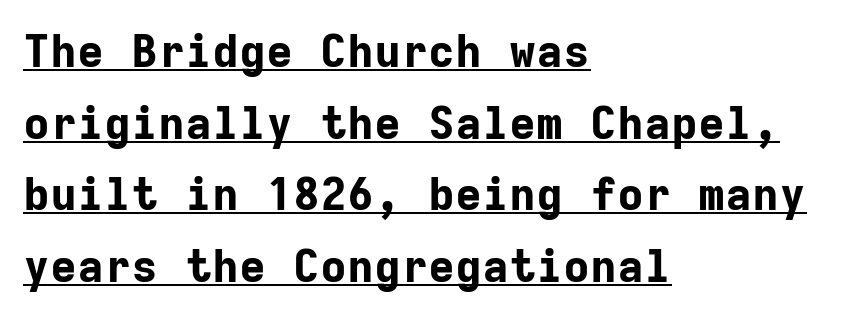
Check where the strokes stop: nothing finishes them off — pure sans. Notice how descenders clear the ascenders below comfortably — that's standard leading. Layout note: lines flush left. You'd pick this weight for a headline — it's a proper bold. Ascenders rise straight up at ninety degrees. Beneath each row of characters lies a ruled line.
